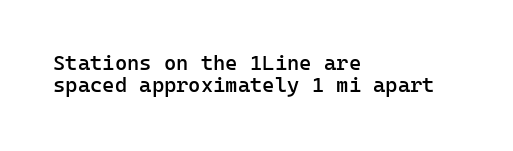
The passage shown is not underscored anywhere. No extra tracking has been applied to these lines. Every letter is mildly thick-stroked: semibold rather than bold. Baseline-to-baseline distance is barely more than the letter height. This rendering uses left alignment, leaving the right contour irregular. Every stem runs plumb, perpendicular to the baseline.
